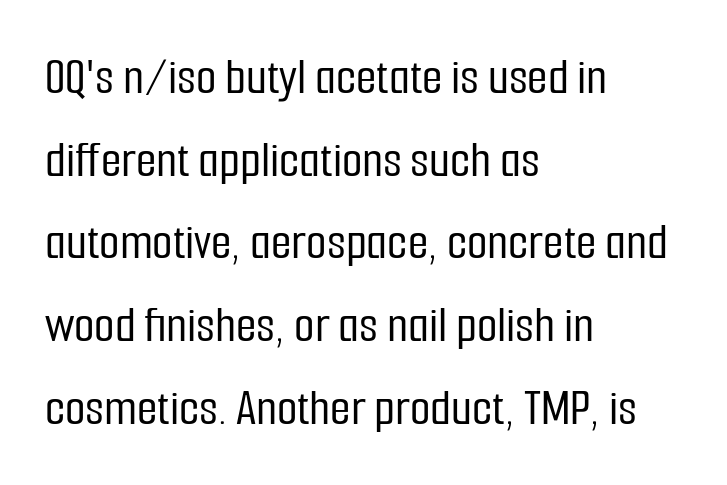
The image shows 53 px condensed sans-serif type, upright; set left-aligned, normal line spacing (1.56x), normal letter spacing, not underlined; low stroke contrast and a medium x-height.
